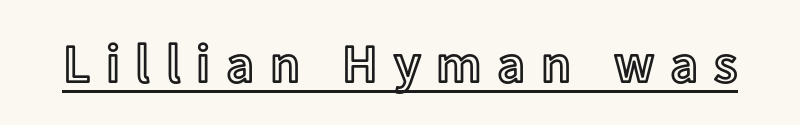
Character widths vary here, with narrow letters taking less room than wide ones. Italic? Not at all — the glyphs are vertical. Has an underline been added? It has. Caption: expanded tracking, letters set apart.
